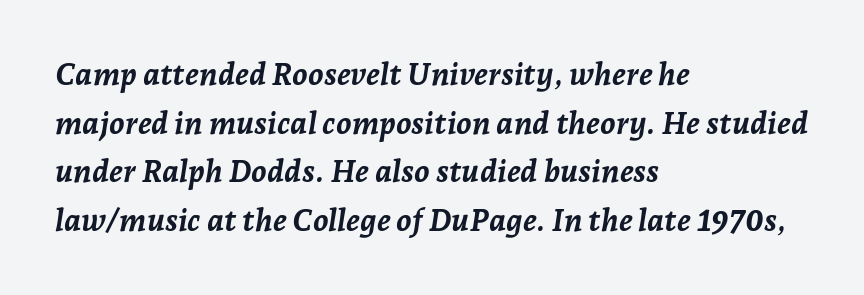
Q: Is the text bold? A: Yes.
Q: Is the text italic (slanted)? A: Yes, it leans right by about 7 degrees.
Q: Is the text underlined? A: No.
Q: How is the paragraph aligned? A: Left-aligned.
Q: Is the spacing between letters normal or unusually wide? A: Normal.
Q: Is the spacing between lines tight, normal or loose? A: Normal.
Q: Width (condensed, normal, or wide)? A: Normal.
Q: Stroke contrast? A: Low.
Q: x-height? A: Medium.
Q: Monospaced? A: No.
